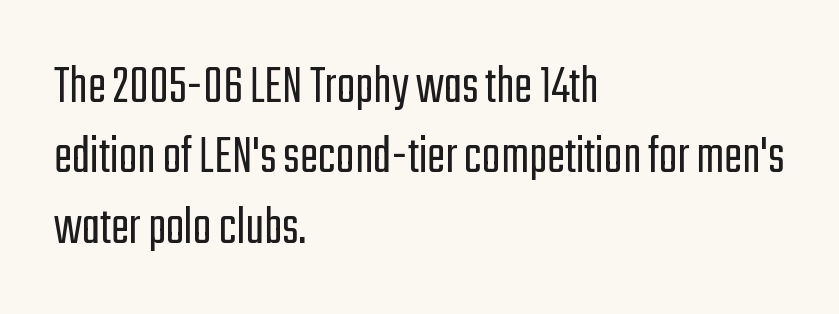
Q: Is the text bold? A: No.
Q: Is the text italic (slanted)? A: No, it is upright.
Q: Is the typeface a serif or a sans-serif typeface? A: Sans-serif.
Q: Is the text underlined? A: No.
Q: How is the paragraph aligned? A: Left-aligned.
Q: Is the spacing between letters normal or unusually wide? A: Normal.
Q: Is the spacing between lines tight, normal or loose? A: Normal.
Q: Width (condensed, normal, or wide)? A: Condensed.
Q: Stroke contrast? A: Low.
Q: x-height? A: Medium.
Q: Monospaced? A: No.
